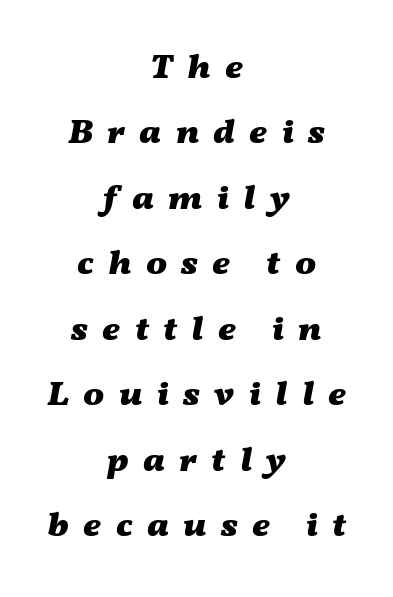
{"italic": "yes", "lean": "right", "slant_degrees": 11, "bold": "yes", "weight": "heavy", "width": "wide", "stroke_contrast": "medium", "x_height": "medium", "monospaced": "no", "underline": "no", "align": "center", "line_spacing_ratio": 1.87, "letter_spacing": "wide", "letter_spacing_em": 0.41, "glyph_px": 35}
